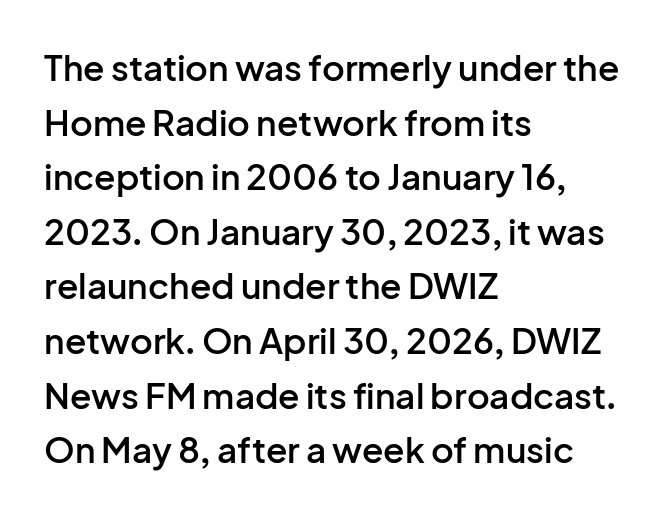
The letters advance in unequal steps, a hallmark of proportional type. Letter spacing: default. The leading is moderate, giving the passage an even texture. Upright lettering throughout.
